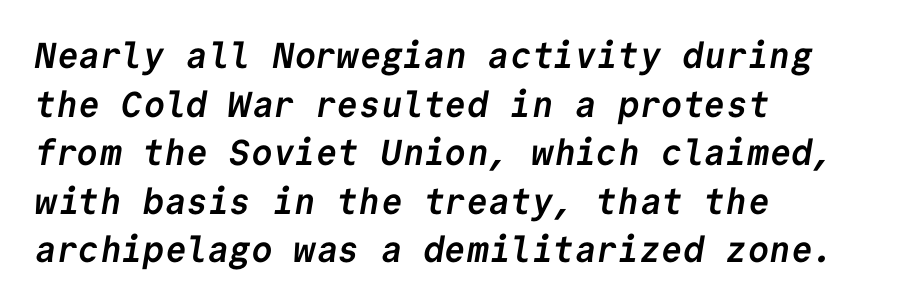
The image shows 36 px semibold sans-serif type, monospaced; set left-aligned, normal line spacing (1.35x), normal letter spacing, not underlined; low stroke contrast and a medium x-height.
